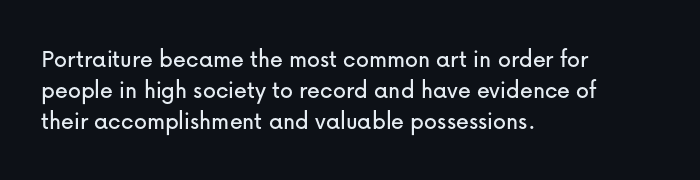
Q: Is the text italic (slanted)? A: No, it is upright.
Q: Is the text underlined? A: No.
Q: How is the paragraph aligned? A: Left-aligned.
Q: Is the spacing between letters normal or unusually wide? A: Normal.
